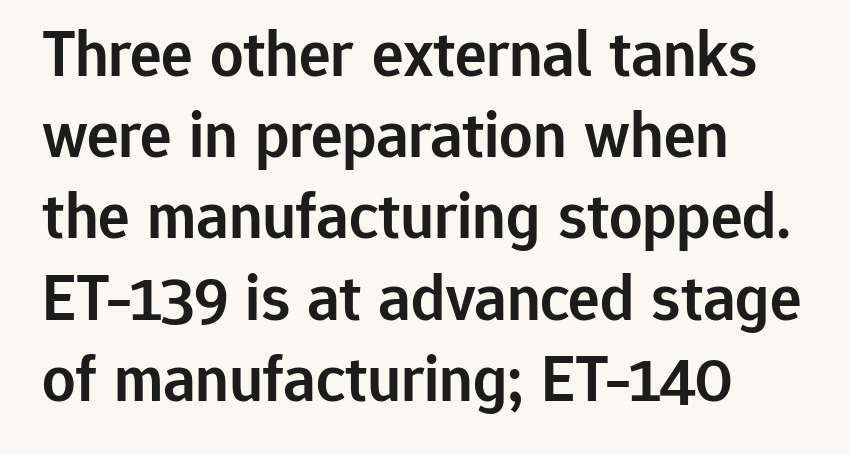
{"serif": "no", "italic": "no", "bold": "semi", "weight": "semibold", "width": "normal", "stroke_contrast": "low", "x_height": "medium", "monospaced": "no", "underline": "no", "align": "left", "line_spacing_ratio": 1.23, "letter_spacing": "normal", "letter_spacing_em": 0.0, "glyph_px": 66}
